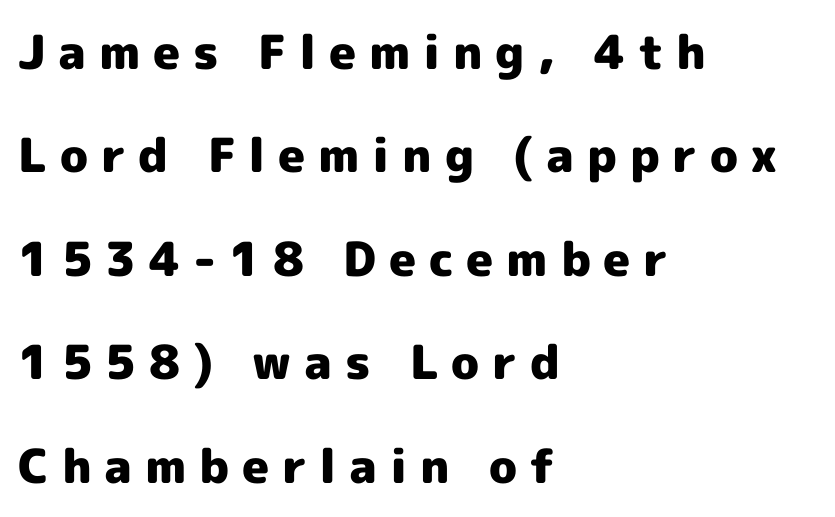
The image shows 47 px heavy sans-serif type, upright; set left-aligned, loose line spacing (2.2x), unusually wide letter spacing (+0.27 em), not underlined; a medium x-height.
